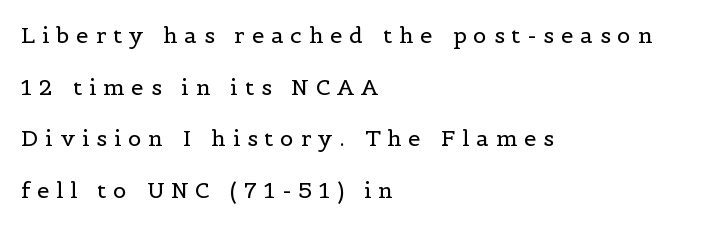
Q: Is the text bold? A: No.
Q: Is the text italic (slanted)? A: No, it is upright.
Q: Is the text underlined? A: No.
Q: How is the paragraph aligned? A: Left-aligned.
Q: Is the spacing between letters normal or unusually wide? A: Unusually wide.
Q: Is the spacing between lines tight, normal or loose? A: Loose.
